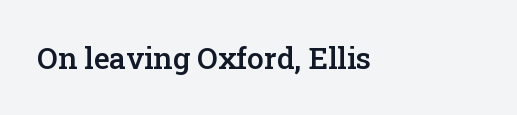
{"serif": "yes", "italic": "no", "bold": "semi", "weight": "semibold", "width": "normal", "stroke_contrast": "low", "x_height": "medium", "monospaced": "no", "underline": "no", "letter_spacing": "normal", "letter_spacing_em": 0.0, "glyph_px": 30}
